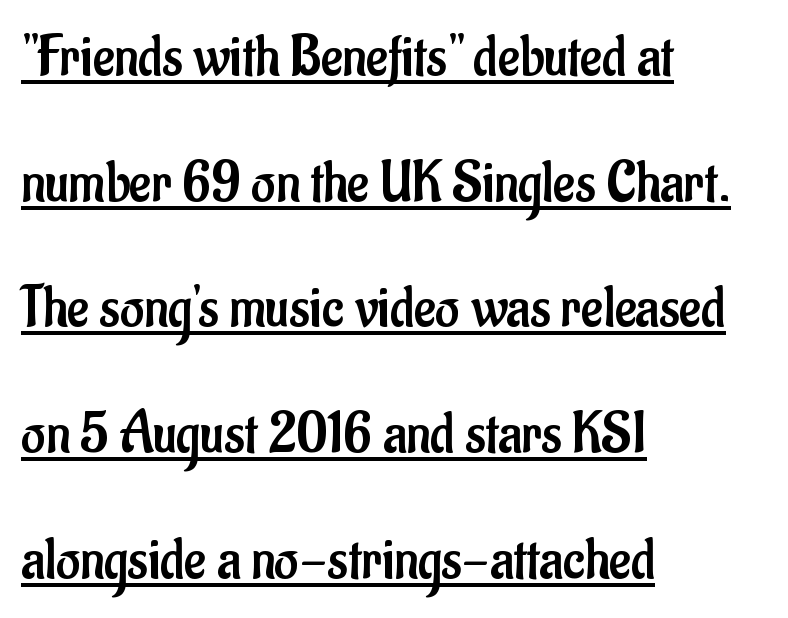
{"serif": "no", "italic": "no", "bold": "no", "weight": "regular", "width": "condensed", "stroke_contrast": "low", "x_height": "small", "monospaced": "no", "underline": "yes", "align": "left", "line_spacing": "loose", "line_spacing_ratio": 2.13, "letter_spacing": "normal", "letter_spacing_em": 0.0, "glyph_px": 59}
